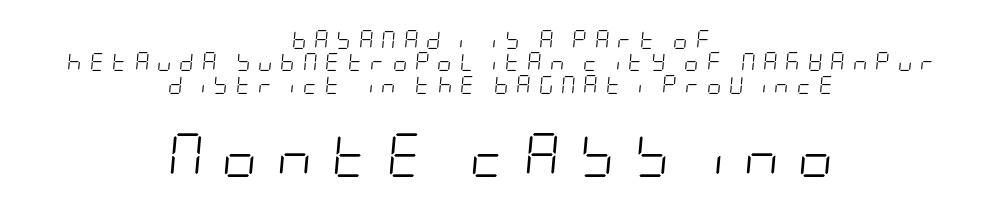
Counters stay open thanks to moderate or lighter strokes. The space beneath each line is pristine and unruled. This sample uses an oblique cut, with every glyph tilted off the vertical. Short note: letters widely spaced.
